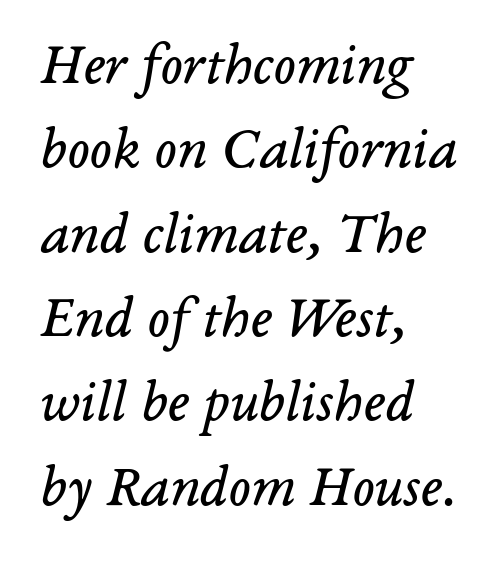
The image shows 59 px regular-weight serif type, italic (leaning right); set left-aligned, normal line spacing (1.43x), normal letter spacing, not underlined; low stroke contrast and a medium x-height.
